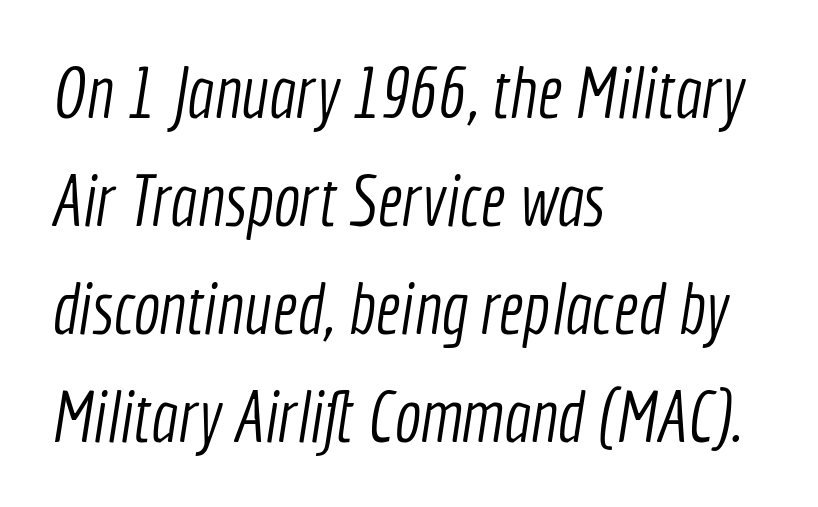
The image shows 71 px light, condensed sans-serif type; set left-aligned, normal line spacing (1.52x), normal letter spacing, not underlined; a medium x-height.
